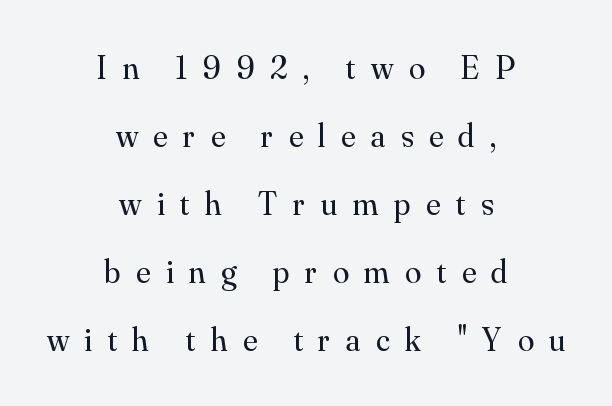
{"serif": "yes", "italic": "no", "bold": "no", "weight": "regular", "width": "normal", "stroke_contrast": "medium", "x_height": "small", "monospaced": "no", "underline": "no", "align": "center", "line_spacing": "loose", "line_spacing_ratio": 2.06, "letter_spacing": "wide", "letter_spacing_em": 0.47, "glyph_px": 33}
